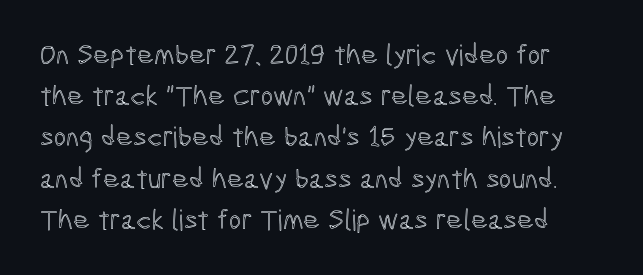
The image shows 29 px condensed type, upright; set normal line spacing (1.42x), normal letter spacing, not underlined; a medium x-height.
